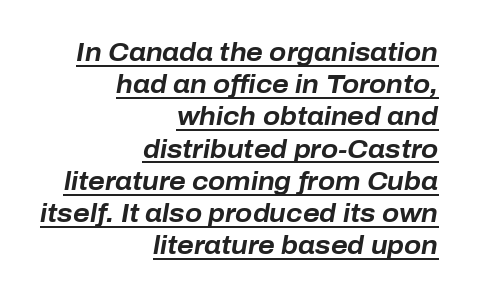
The image shows 25 px bold type, italic (leaning right); set right-aligned, normal line spacing (1.29x), normal letter spacing, underlined.
